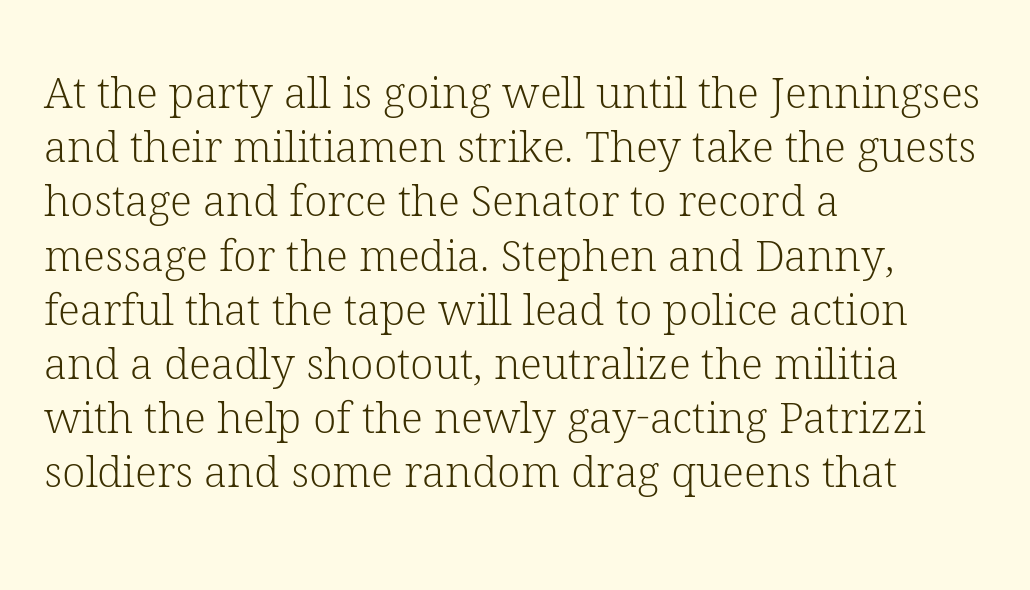
Q: Is the text bold? A: No.
Q: Is the text italic (slanted)? A: No, it is upright.
Q: Is the typeface a serif or a sans-serif typeface? A: Serif.
Q: Is the text underlined? A: No.
Q: How is the paragraph aligned? A: Left-aligned.
Q: Is the spacing between letters normal or unusually wide? A: Normal.
Q: Is the spacing between lines tight, normal or loose? A: Normal.
Q: Width (condensed, normal, or wide)? A: Normal.
Q: Stroke contrast? A: Low.
Q: x-height? A: Medium.
Q: Monospaced? A: No.
